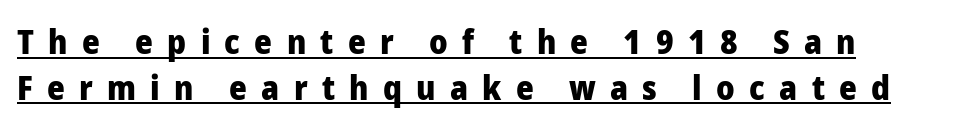
{"serif": "no", "italic": "no", "bold": "yes", "weight": "heavy", "width": "normal", "stroke_contrast": "low", "x_height": "medium", "monospaced": "no", "underline": "yes", "align": "left", "line_spacing": "normal", "line_spacing_ratio": 1.34, "letter_spacing": "wide", "letter_spacing_em": 0.42, "glyph_px": 34}
